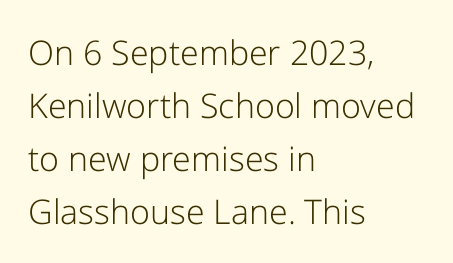
The rendering uses a moderate line-height, typical for paragraphs. Typeset ragged right — the left edge is the straight one. Designer's note — italics off, roman on. A light-to-regular cut is what we see here. The face used here is proportionally spaced, like ordinary book or web type. To sum up the face: it is a sans, with no serifs.
